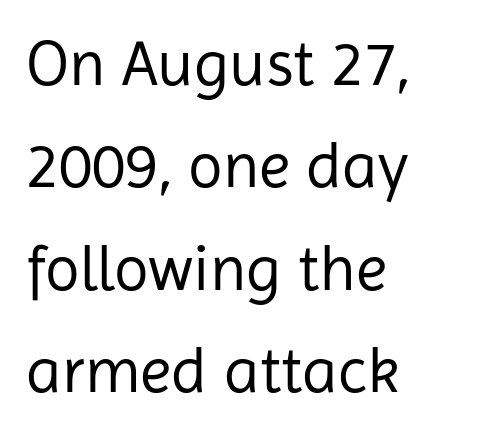
The image shows 64 px regular-weight sans-serif type, upright; set left-aligned, normal line spacing (1.6x), normal letter spacing, not underlined; low stroke contrast and a medium x-height.
